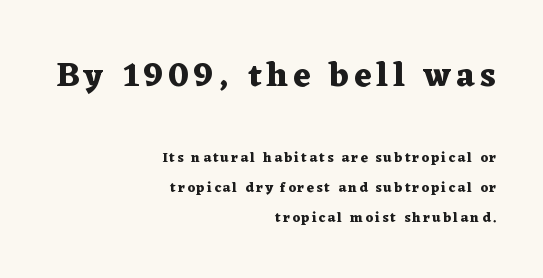
Q: Is the text bold? A: Yes.
Q: Is the text italic (slanted)? A: No, it is upright.
Q: Is the typeface a serif or a sans-serif typeface? A: Serif.
Q: Is the text underlined? A: No.
Q: How is the paragraph aligned? A: Right-aligned.
Q: Is the spacing between lines tight, normal or loose? A: Loose.
Q: Which block of text is set in a larger size, the first (top) or the second (bottom)? A: The first (top) one.
Q: Width (condensed, normal, or wide)? A: Wide.
Q: Stroke contrast? A: Medium.
Q: x-height? A: Medium.
Q: Monospaced? A: No.
